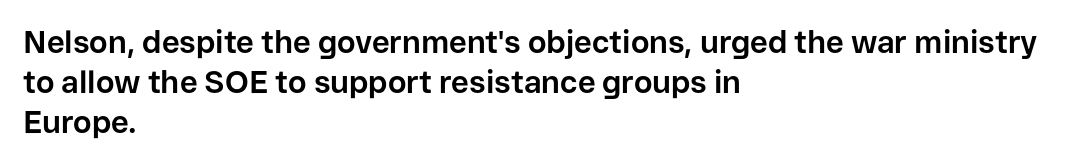
The image shows 31 px bold sans-serif type, upright; set left-aligned, normal line spacing (1.29x), normal letter spacing, not underlined; low stroke contrast and a medium x-height.
